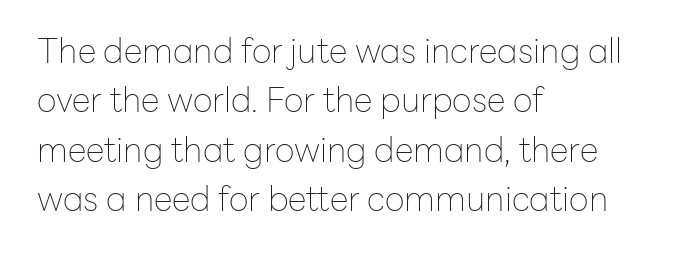
Ordinary non-slanted type is in use. A classic flush-left, rag-right setting is used for this passage. The rendering uses natural spacing where letterforms have individual widths. Does extra space separate the letters? No, they use regular spacing. Anything drawn beneath the words? Only blank space. Interline gaps are of average width in this sample.
